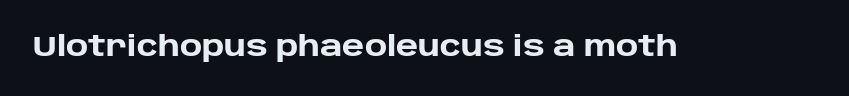
This is heavy type, rendered in bold. The font family rendered here belongs to the sans-serif group. Proportional: the letters do not fall into vertical columns. Inter-character spacing is left at the font's built-in metrics. Each row of text sits above clean, open space.
